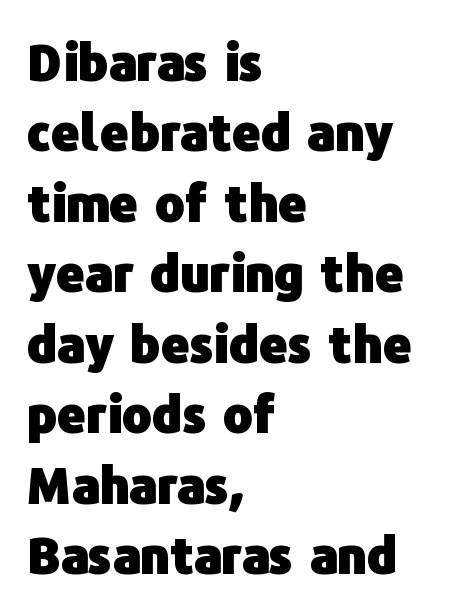
Q: Is the text bold? A: Yes.
Q: Is the text italic (slanted)? A: No, it is upright.
Q: Is the typeface a serif or a sans-serif typeface? A: Sans-serif.
Q: Is the text underlined? A: No.
Q: How is the paragraph aligned? A: Left-aligned.
Q: Is the spacing between letters normal or unusually wide? A: Normal.
Q: Is the spacing between lines tight, normal or loose? A: Normal.
Q: Width (condensed, normal, or wide)? A: Normal.
Q: Stroke contrast? A: Low.
Q: x-height? A: Medium.
Q: Monospaced? A: No.
